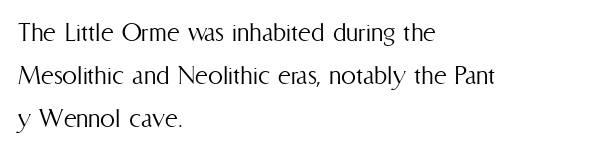
{"italic": "no", "bold": "no", "weight": "light", "width": "condensed", "stroke_contrast": "medium", "x_height": "medium", "monospaced": "no", "underline": "no", "align": "left", "line_spacing": "normal", "line_spacing_ratio": 1.43, "letter_spacing": "normal", "letter_spacing_em": 0.0, "glyph_px": 30}
